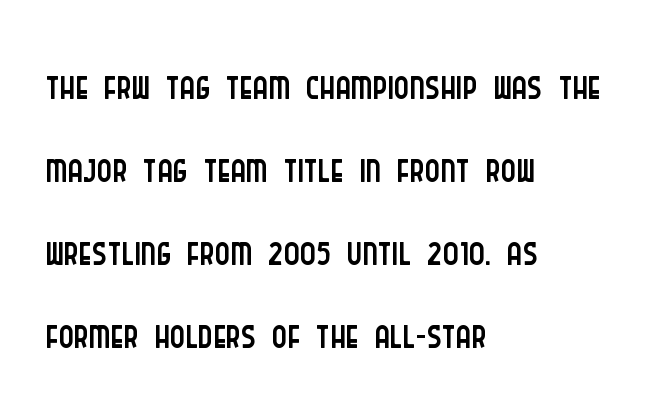
The image shows 58 px light, condensed sans-serif type, upright; set left-aligned, normal line spacing (1.43x), normal letter spacing, not underlined; low stroke contrast and a large x-height.
